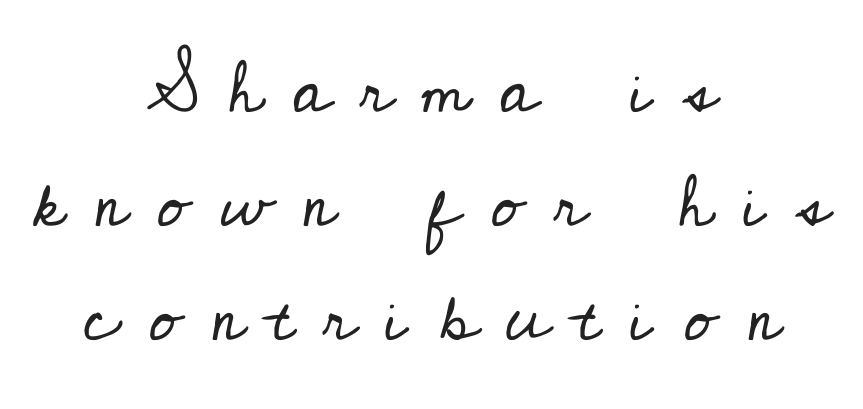
Each word looks stretched out because of the extra space between its letters. A quiet, ordinary-to-light weight characterises the typeface. The foot of each line stays bare and open. The compositor balanced each line on the midline. The face used here is proportionally spaced, like ordinary book or web type.
